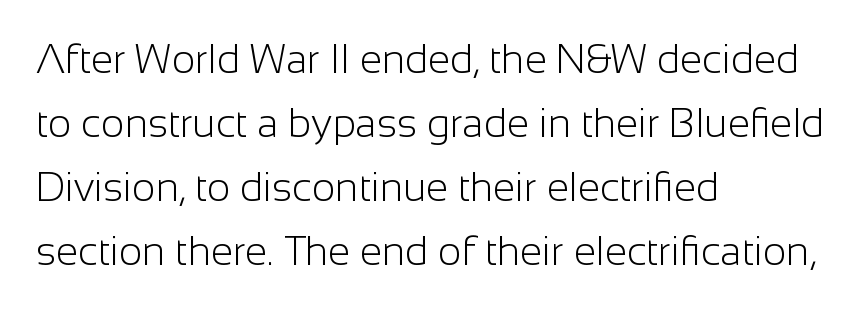
The image shows 40 px light sans-serif type, upright; set left-aligned, normal line spacing (1.6x), normal letter spacing, not underlined; low stroke contrast and a medium x-height.
